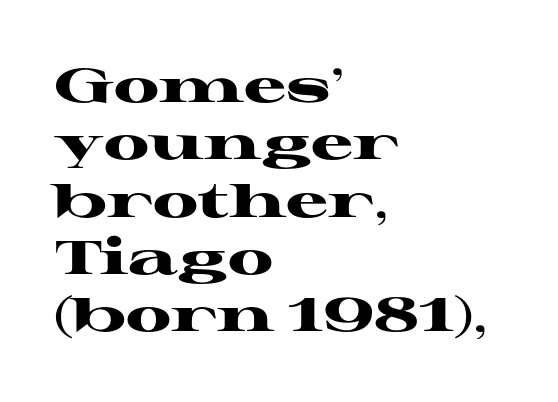
Q: Is the text bold? A: Yes.
Q: Is the text italic (slanted)? A: No, it is upright.
Q: Is the typeface a serif or a sans-serif typeface? A: Serif.
Q: Is the text underlined? A: No.
Q: How is the paragraph aligned? A: Left-aligned.
Q: Is the spacing between letters normal or unusually wide? A: Normal.
Q: Width (condensed, normal, or wide)? A: Wide.
Q: Stroke contrast? A: High.
Q: x-height? A: Medium.
Q: Monospaced? A: No.
